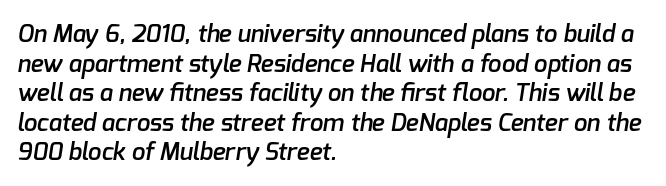
{"bold": "semi", "underline": "no", "align": "left", "line_spacing_ratio": 1.23, "letter_spacing": "normal", "letter_spacing_em": 0.0, "glyph_px": 24}
